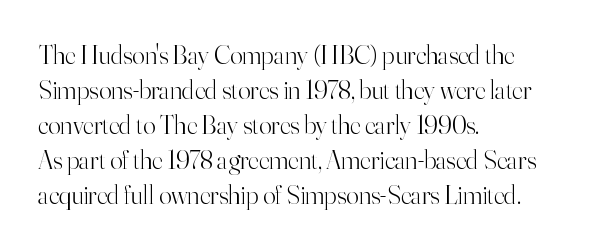
How are the letters spaced? Ordinarily, with no added tracking. Has an underline been added? It has not. Honestly, the row spacing looks completely unremarkable. The font is comparable to plain body text, perhaps lighter. Visually the block forms a straight wall on the left and a jagged coastline on the right.
